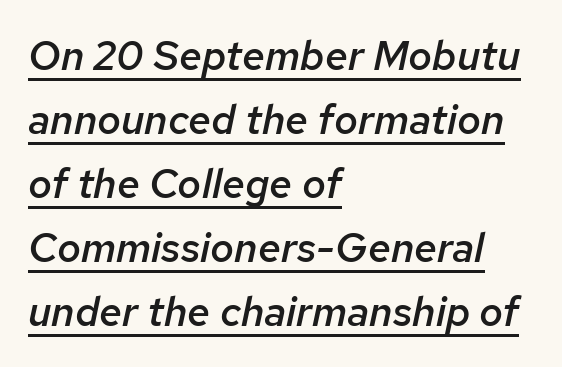
The image shows 41 px semibold type, italic (leaning right); set left-aligned, normal line spacing (1.56x), normal letter spacing, underlined; low stroke contrast and a medium x-height.
